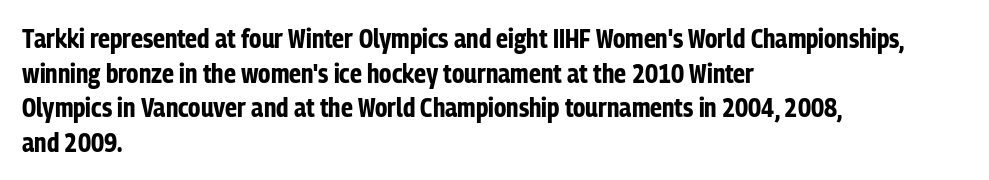
Q: Is the text bold? A: Yes.
Q: Is the text italic (slanted)? A: No, it is upright.
Q: Is the text underlined? A: No.
Q: How is the paragraph aligned? A: Left-aligned.
Q: Is the spacing between letters normal or unusually wide? A: Normal.
Q: Is the spacing between lines tight, normal or loose? A: Normal.
